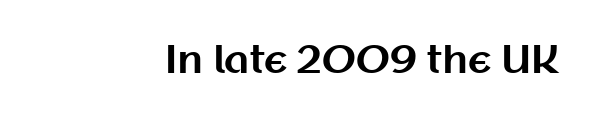
Each letter keeps its own natural width here, so spacing adapts to shape. Rendered with straight, roman letterforms. Letter spacing: default. Look at the bottom of the vertical strokes: they stop flat, with no serifs. The passage shown is not underscored anywhere. Emphasis by weight is at full strength: bold.
